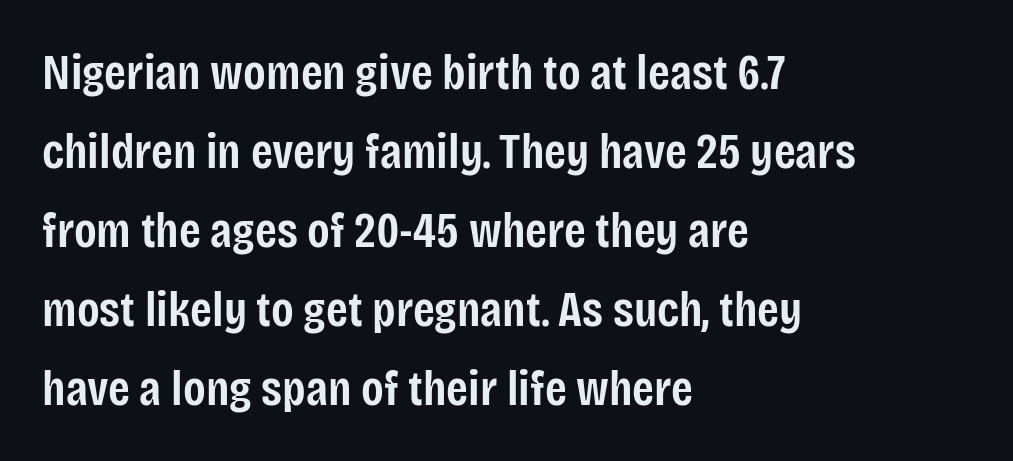
{"serif": "no", "italic": "no", "bold": "semi", "weight": "semibold", "width": "condensed", "stroke_contrast": "low", "x_height": "large", "monospaced": "no", "underline": "no", "align": "left", "line_spacing": "normal", "line_spacing_ratio": 1.58, "letter_spacing": "normal", "letter_spacing_em": 0.0, "glyph_px": 50}
